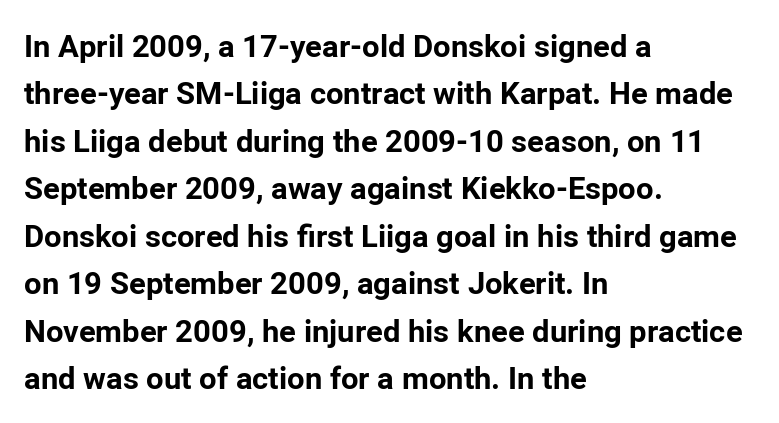
The designer left line spacing at the default. As a designer I'd log this as weight 700, bold. Posture: vertical. These lines are set flush left with a ragged right edge. The foot of each line stays bare and open.
